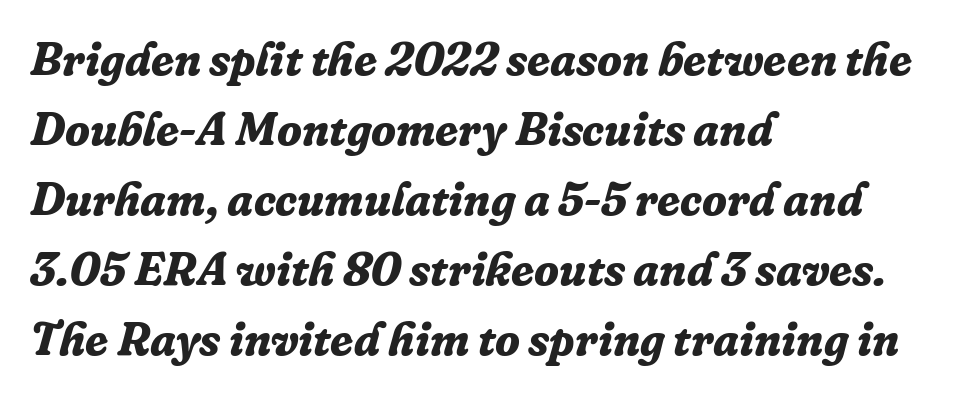
The rendering shows small feet on the letterforms — a serif design. Notice how descenders clear the ascenders below comfortably — that's standard leading. Short and long lines alike share a common starting point at left. Is the letter spacing exaggerated? No — it looks like the ordinary default. The text carries the slant typical of an italic or oblique font. The passage shown is emphatically bold.
